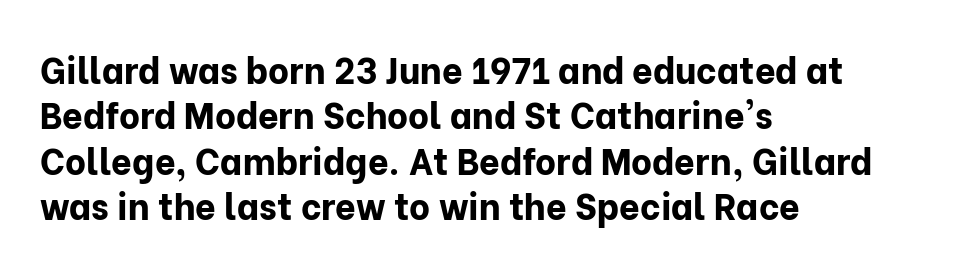
Think of a printed novel: that variable character pitch is what you see here. This rendering features lettering with no underline. Honestly, the row spacing looks completely unremarkable. Plenty of ink on the page — the face is bold.
